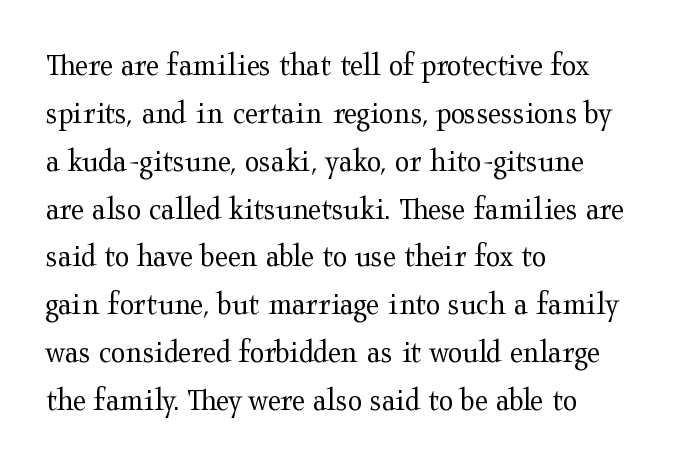
Examine the stroke ends and you'll spot serifs. Upright lettering throughout. Is there much room between lines? A standard amount, neither cramped nor airy. A classic flush-left, rag-right setting is used for this passage. Weight: regular or lighter.
